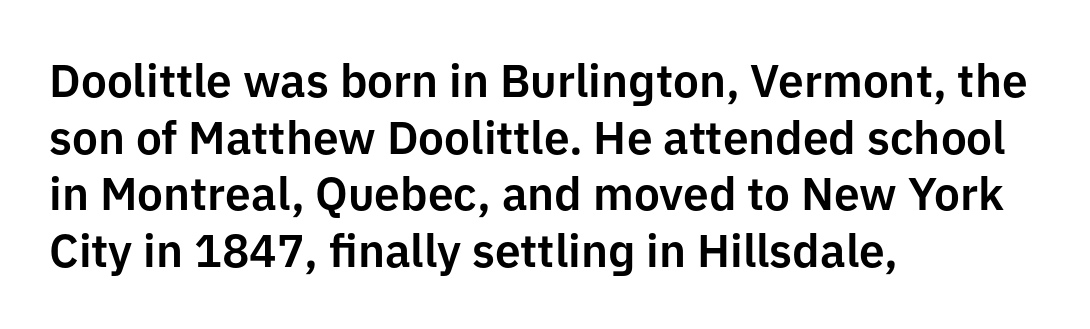
The image shows 46 px sans-serif type, upright; set left-aligned, line spacing 1.23x, normal letter spacing, not underlined; low stroke contrast and a medium x-height.
